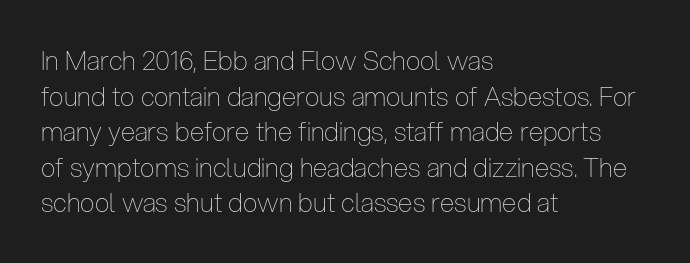
Q: Is the text bold? A: No.
Q: Is the text italic (slanted)? A: No, it is upright.
Q: Is the text underlined? A: No.
Q: How is the paragraph aligned? A: Left-aligned.
Q: Is the spacing between letters normal or unusually wide? A: Normal.
Q: Is the spacing between lines tight, normal or loose? A: Normal.
